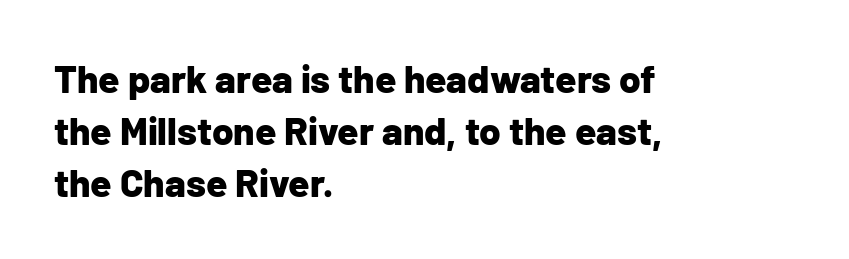
Think of a printed novel: that variable character pitch is what you see here. Nope, not italic — everything's standing straight. The line texture is even and compact thanks to regular tracking. Leading matches the norm, producing a regular column.
